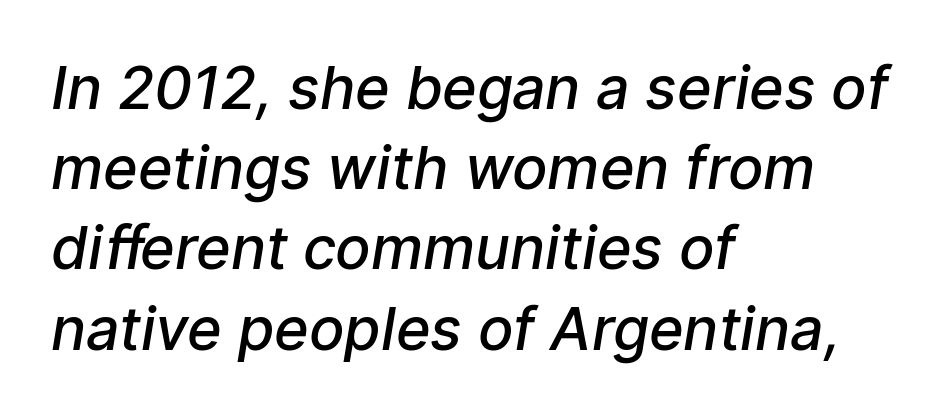
Q: Is the text bold? A: Semi-bold.
Q: Is the typeface a serif or a sans-serif typeface? A: Sans-serif.
Q: Is the text underlined? A: No.
Q: How is the paragraph aligned? A: Left-aligned.
Q: Is the spacing between letters normal or unusually wide? A: Normal.
Q: Is the spacing between lines tight, normal or loose? A: Normal.
Q: Width (condensed, normal, or wide)? A: Normal.
Q: Stroke contrast? A: Low.
Q: x-height? A: Medium.
Q: Monospaced? A: No.
